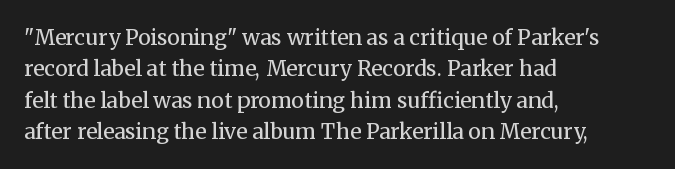
The image shows 21 px text type, upright; set left-aligned, normal line spacing (1.49x), normal letter spacing, not underlined.
